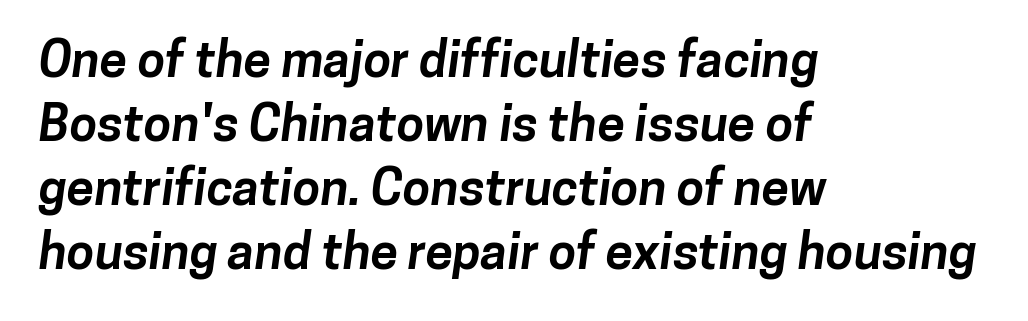
Short and long lines alike share a common starting point at left. Compared with typical paragraphs, the rows here are spaced about the same. Looks like regular typesetting: each glyph gets only the width it needs. Lines of text with bare space underneath. The characters look thick and weighty, a clear bold. Inter-character spacing is left at the font's built-in metrics.
